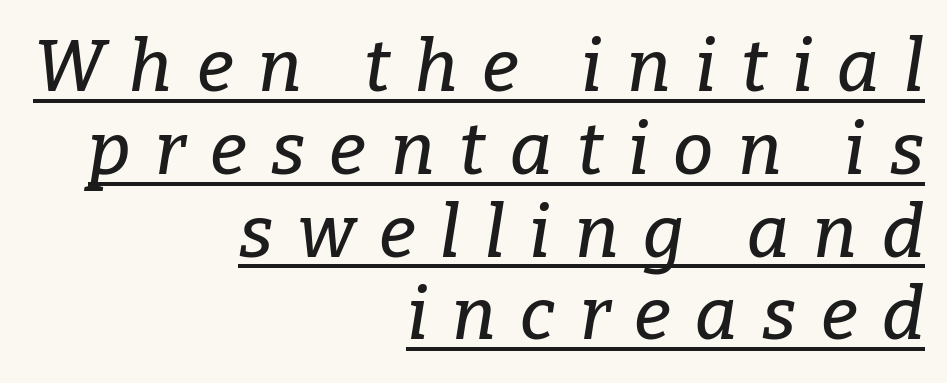
Q: Is the text italic (slanted)? A: Yes, it leans right by about 9 degrees.
Q: Is the typeface a serif or a sans-serif typeface? A: Serif.
Q: Is the text underlined? A: Yes.
Q: How is the paragraph aligned? A: Right-aligned.
Q: Is the spacing between letters normal or unusually wide? A: Unusually wide.
Q: Is the spacing between lines tight, normal or loose? A: Tight.
Q: Width (condensed, normal, or wide)? A: Normal.
Q: Stroke contrast? A: Low.
Q: x-height? A: Medium.
Q: Monospaced? A: No.
